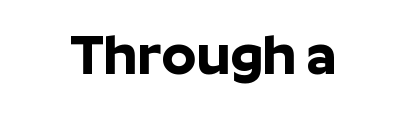
Q: Is the text bold? A: Yes.
Q: Is the text italic (slanted)? A: No, it is upright.
Q: Is the typeface a serif or a sans-serif typeface? A: Sans-serif.
Q: Is the text underlined? A: No.
Q: Is the spacing between letters normal or unusually wide? A: Normal.
Q: Width (condensed, normal, or wide)? A: Normal.
Q: Stroke contrast? A: Low.
Q: x-height? A: Medium.
Q: Monospaced? A: No.
